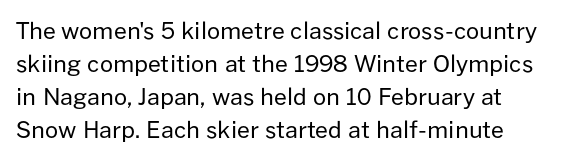
The image shows 23 px text type, upright; set normal line spacing (1.43x), normal letter spacing, not underlined.
